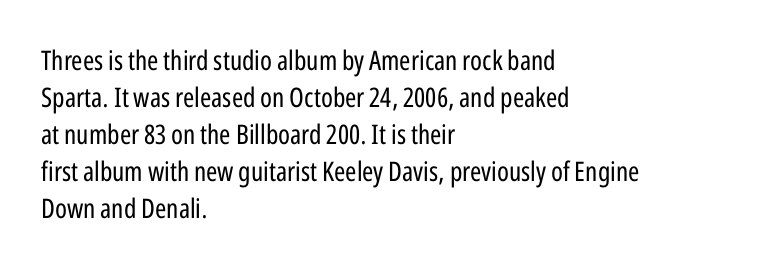
Q: Is the text bold? A: No.
Q: Is the text italic (slanted)? A: No, it is upright.
Q: Is the text underlined? A: No.
Q: How is the paragraph aligned? A: Left-aligned.
Q: Is the spacing between letters normal or unusually wide? A: Normal.
Q: Is the spacing between lines tight, normal or loose? A: Normal.
